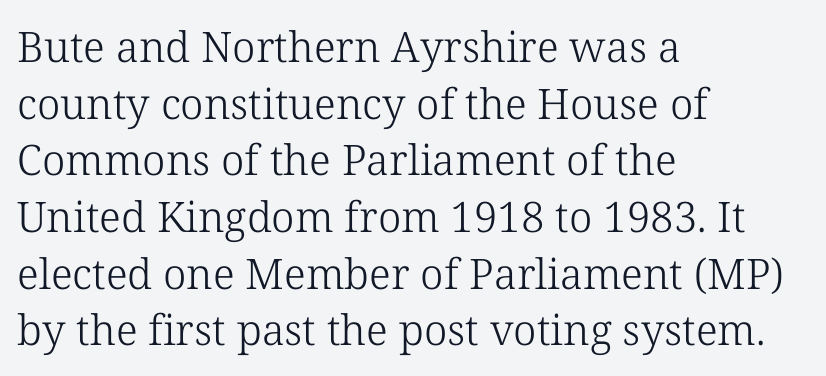
The image shows 42 px light serif type, upright; set left-aligned, normal line spacing (1.35x), normal letter spacing, not underlined; low stroke contrast and a medium x-height.
